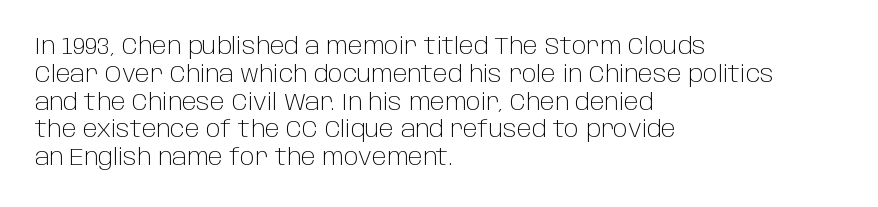
Italic: no, the glyphs are upright roman. Typeset ragged right — the left edge is the straight one. The gaps between neighbouring characters are ordinary and unremarkable. No letter is thick-stroked: the sample isn't bold. Lines of text with bare space underneath.
